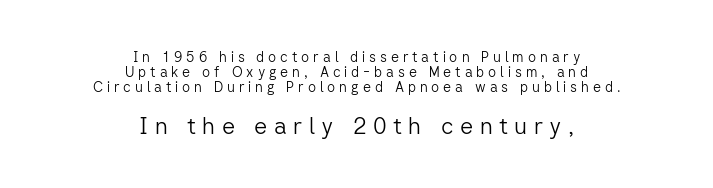
Q: Is the text bold? A: No.
Q: Is the text italic (slanted)? A: No, it is upright.
Q: Is the text underlined? A: No.
Q: How is the paragraph aligned? A: Centered.
Q: Is the spacing between letters normal or unusually wide? A: Unusually wide.
Q: Is the spacing between lines tight, normal or loose? A: Tight.
Q: Which block of text is set in a larger size, the first (top) or the second (bottom)? A: The second (bottom) one.
